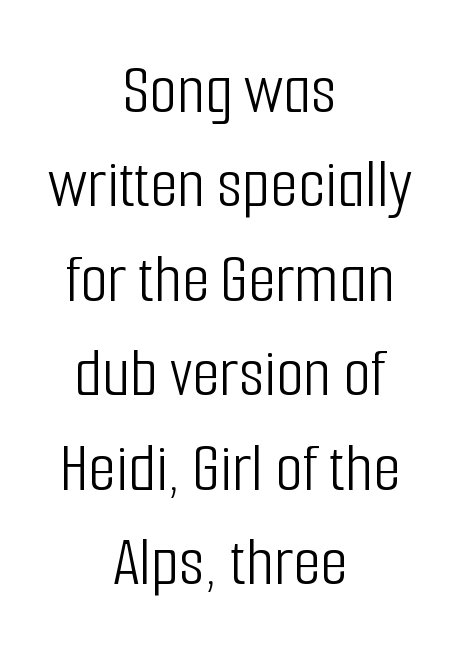
{"serif": "no", "italic": "no", "bold": "no", "weight": "light", "width": "condensed", "stroke_contrast": "low", "x_height": "medium", "monospaced": "no", "underline": "no", "align": "center", "line_spacing": "normal", "line_spacing_ratio": 1.33, "letter_spacing": "normal", "letter_spacing_em": 0.0, "glyph_px": 71}
